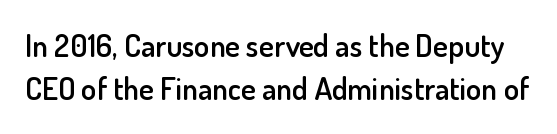
The image shows 31 px semibold sans-serif type, upright; set normal line spacing (1.4x), normal letter spacing, not underlined; low stroke contrast and a small x-height.
